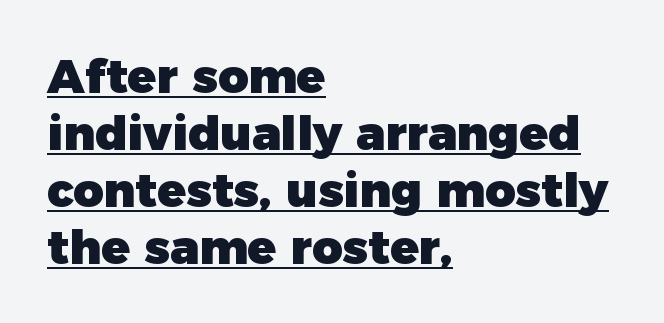
The image shows 47 px heavy sans-serif type, upright; set left-aligned, line spacing 1.21x, normal letter spacing, underlined; low stroke contrast and a medium x-height.
